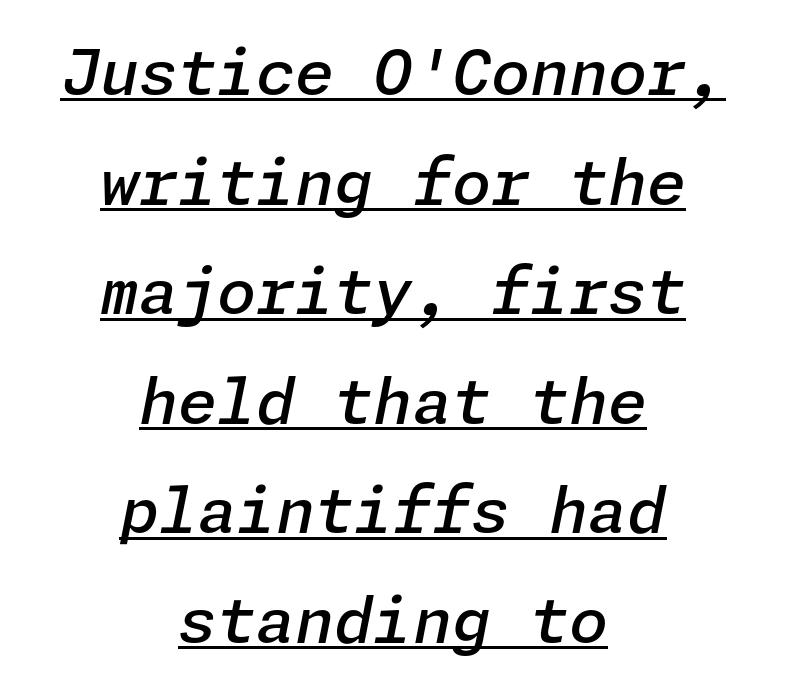
{"italic": "yes", "lean": "right", "slant_degrees": 11, "bold": "semi", "weight": "semibold", "width": "normal", "stroke_contrast": "low", "x_height": "medium", "underline": "yes", "align": "center", "line_spacing_ratio": 1.74, "letter_spacing": "normal", "letter_spacing_em": 0.0, "glyph_px": 63}
